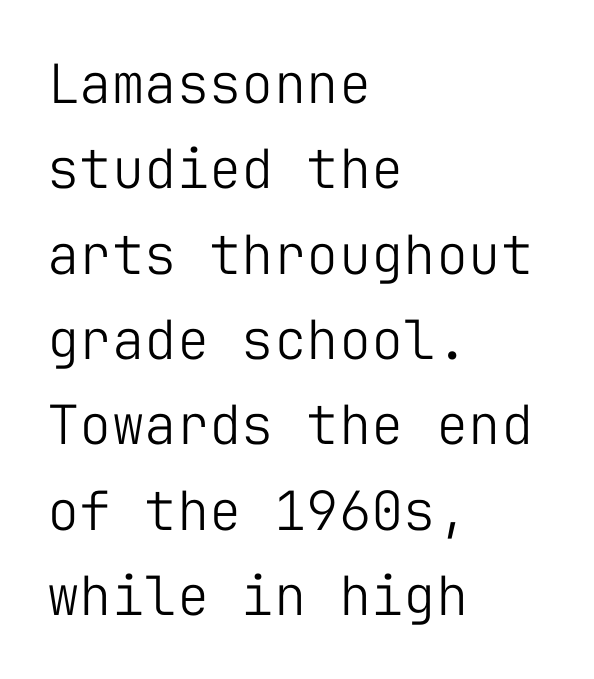
{"serif": "no", "italic": "no", "bold": "no", "weight": "light", "width": "normal", "stroke_contrast": "low", "x_height": "medium", "monospaced": "yes", "underline": "no", "align": "left", "line_spacing": "normal", "line_spacing_ratio": 1.58, "letter_spacing": "normal", "letter_spacing_em": 0.0, "glyph_px": 54}
